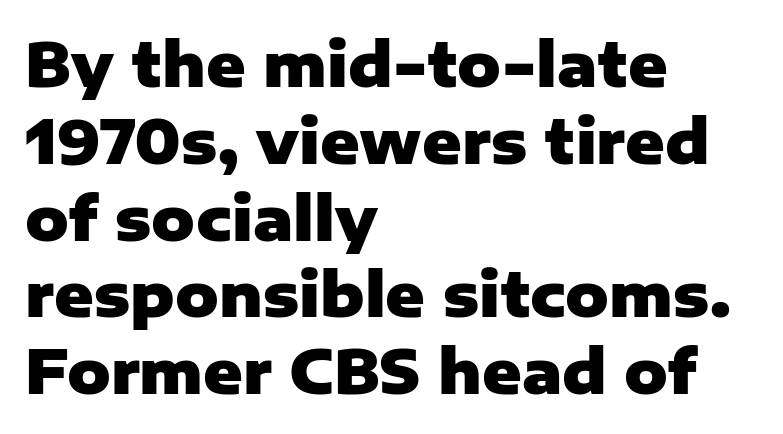
The image shows 60 px heavy sans-serif type, upright; set left-aligned, normal line spacing (1.28x), normal letter spacing, not underlined; low stroke contrast and a medium x-height.
